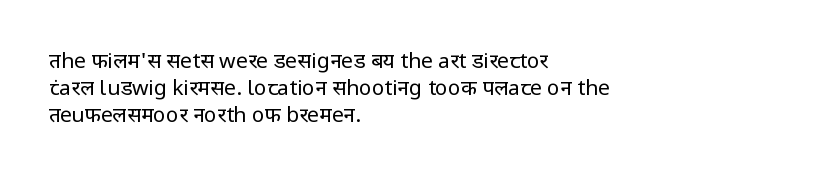
The passage shown is not underscored anywhere. Summary of vertical rhythm: regular, with standard interline spacing. The rag falls on the right side of this text block. Notice how the stems are strictly vertical — no italics here. Vertical stems look standard width or narrower in stroke.
